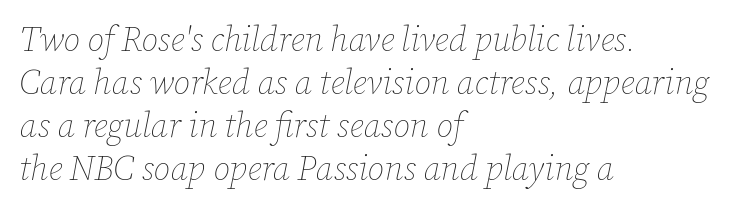
The axis of the letterforms is tilted away from vertical. The passage shown is typed in a proportional face where columns would drift. Teacher's note: observe the even left margin — that is flush-left alignment. There is no visible air inserted between adjacent glyphs. Bare-footed words on every line. Vertical stems look standard width or narrower in stroke.
